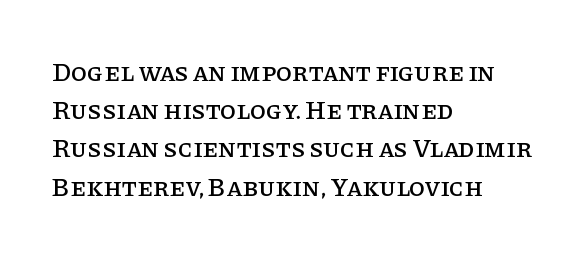
Glance below the letters and you will spot only blank space. Interline gaps are of average width in this sample. The type sits square on the baseline with zero lean. The text block is weighted toward the left margin, trailing off unevenly rightward. These lines keep a tight, regular rhythm from letter to letter.
